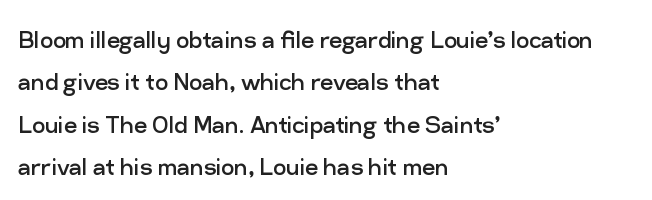
{"serif": "no", "italic": "no", "bold": "no", "weight": "regular", "width": "normal", "stroke_contrast": "low", "x_height": "medium", "monospaced": "no", "underline": "no", "align": "left", "line_spacing": "normal", "line_spacing_ratio": 1.46, "letter_spacing": "normal", "letter_spacing_em": 0.0, "glyph_px": 29}
